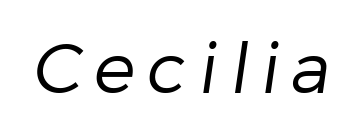
The image shows 70 px regular-weight sans-serif type; set not underlined; low stroke contrast and a medium x-height.
